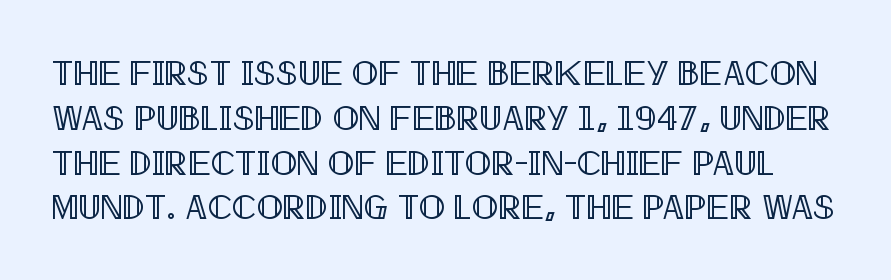
Q: Is the text italic (slanted)? A: No, it is upright.
Q: Is the text underlined? A: No.
Q: Is the spacing between letters normal or unusually wide? A: Normal.
Q: Is the spacing between lines tight, normal or loose? A: Normal.
Q: Width (condensed, normal, or wide)? A: Condensed.
Q: x-height? A: Large.
Q: Monospaced? A: No.
